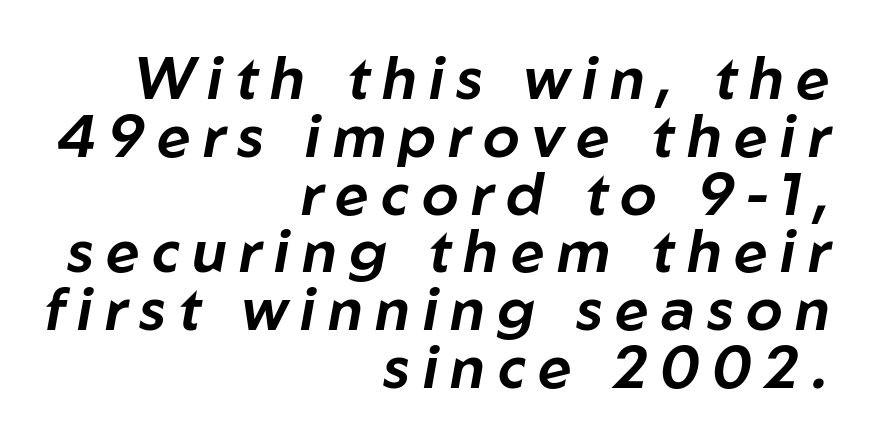
Think of a printed novel: that variable character pitch is what you see here. The space between consecutive lines is stingy. Every character sits at an angle, as italics do. The compositor pushed each line to the right boundary. The area under the type is left untouched.
